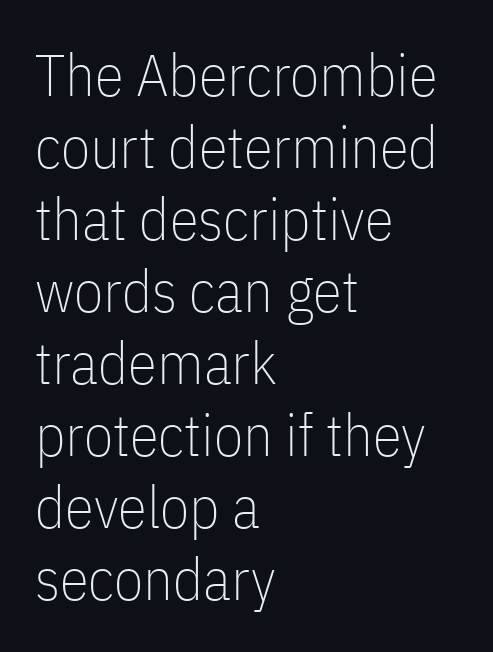
Q: Is the text bold? A: No.
Q: Is the text italic (slanted)? A: No, it is upright.
Q: Is the typeface a serif or a sans-serif typeface? A: Sans-serif.
Q: Is the text underlined? A: No.
Q: How is the paragraph aligned? A: Left-aligned.
Q: Is the spacing between letters normal or unusually wide? A: Normal.
Q: Width (condensed, normal, or wide)? A: Condensed.
Q: Stroke contrast? A: Low.
Q: x-height? A: Medium.
Q: Monospaced? A: No.
